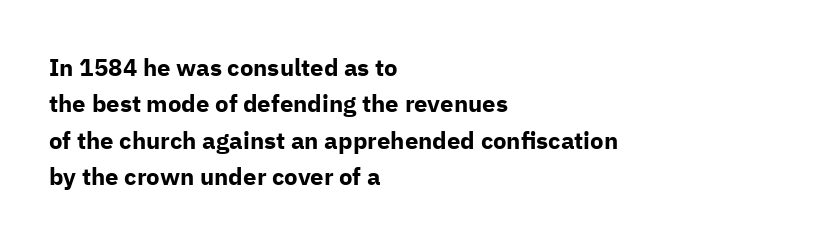
Q: Is the text bold? A: Yes.
Q: Is the text italic (slanted)? A: No, it is upright.
Q: Is the text underlined? A: No.
Q: How is the paragraph aligned? A: Left-aligned.
Q: Is the spacing between letters normal or unusually wide? A: Normal.
Q: Is the spacing between lines tight, normal or loose? A: Normal.
